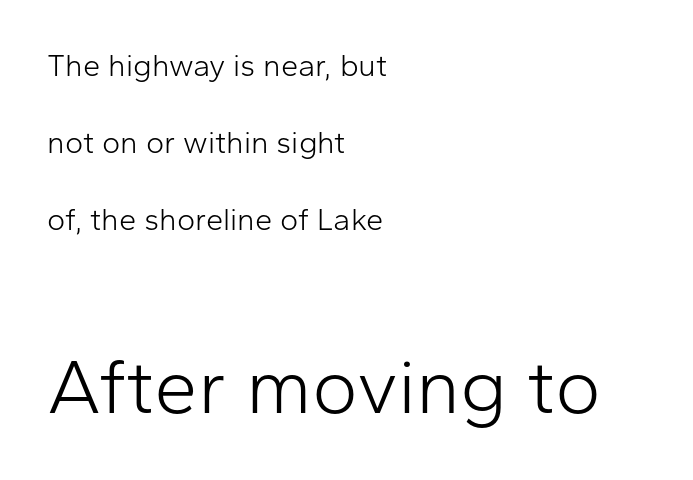
The image shows 78 px light sans-serif type, upright; set left-aligned, loose line spacing (2.49x), normal letter spacing, not underlined; the second (bottom) block is 2.52x larger; low stroke contrast and a medium x-height.
